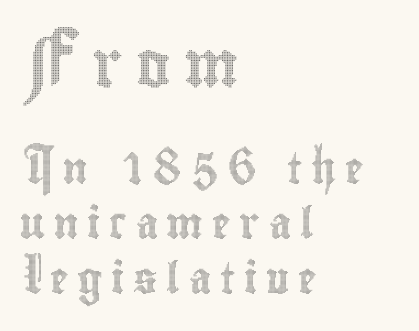
The image shows 46 px condensed type, upright; set left-aligned, line spacing 1.77x, unusually wide letter spacing (+0.28 em), not underlined; the first (top) block is 1.48x larger; a small x-height.
